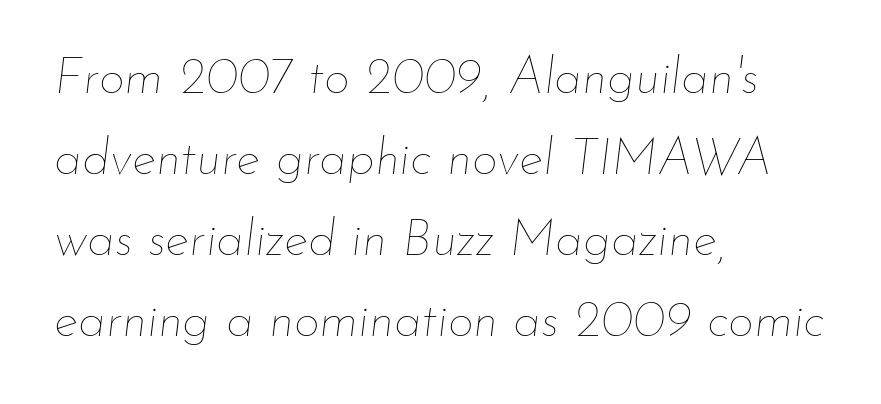
{"italic": "yes", "lean": "right", "slant_degrees": 7, "bold": "no", "weight": "thin", "width": "normal", "stroke_contrast": "low", "x_height": "small", "monospaced": "no", "underline": "no", "align": "left", "line_spacing": "normal", "line_spacing_ratio": 1.59, "letter_spacing": "normal", "letter_spacing_em": 0.0, "glyph_px": 51}
